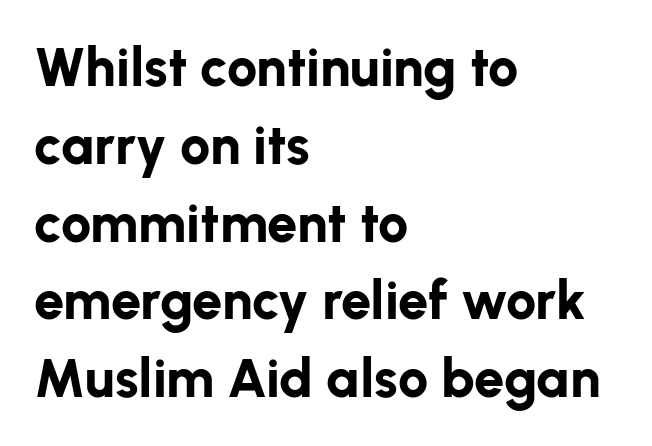
{"serif": "no", "italic": "no", "bold": "yes", "weight": "bold", "width": "normal", "stroke_contrast": "low", "x_height": "medium", "monospaced": "no", "underline": "no", "align": "left", "line_spacing": "normal", "line_spacing_ratio": 1.44, "letter_spacing": "normal", "letter_spacing_em": 0.0, "glyph_px": 54}
